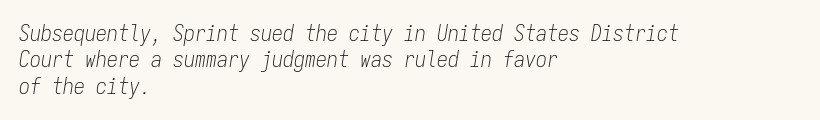
{"italic": "yes", "lean": "right", "slant_degrees": 9, "bold": "no", "underline": "no", "align": "left", "line_spacing_ratio": 1.2, "letter_spacing": "normal", "letter_spacing_em": 0.0, "glyph_px": 22}
